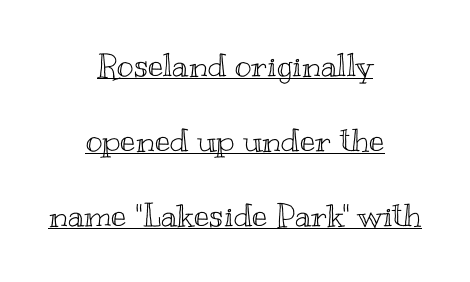
A great deal of white space separates one row of letters from the next. A typesetter would mark this as roman, not italic. Tracking here is standard; glyphs follow each other at the usual distance. Is the block centered? Yes — each line is placed symmetrically about the middle. Spacing verdict: proportional, widths tailored to each character. Glance below the letters and you will spot a drawn line.
